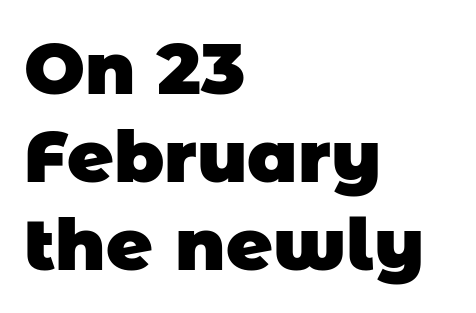
Q: Is the text bold? A: Yes.
Q: Is the typeface a serif or a sans-serif typeface? A: Sans-serif.
Q: Is the text underlined? A: No.
Q: How is the paragraph aligned? A: Left-aligned.
Q: Is the spacing between letters normal or unusually wide? A: Normal.
Q: Width (condensed, normal, or wide)? A: Normal.
Q: Stroke contrast? A: Low.
Q: x-height? A: Large.
Q: Monospaced? A: No.
